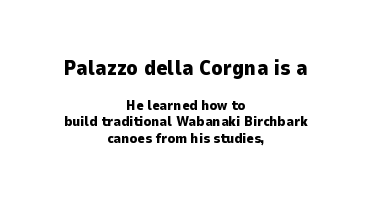
Q: Is the text bold? A: Yes.
Q: Is the text italic (slanted)? A: No, it is upright.
Q: Is the text underlined? A: No.
Q: How is the paragraph aligned? A: Centered.
Q: Is the spacing between letters normal or unusually wide? A: Normal.
Q: Which block of text is set in a larger size, the first (top) or the second (bottom)? A: The first (top) one.
